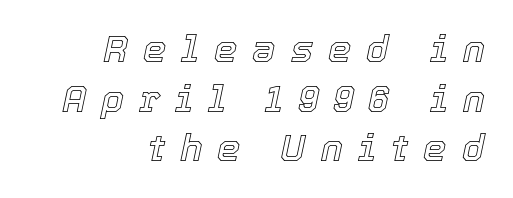
The image shows 37 px text type, italic (leaning right); set right-aligned, normal line spacing (1.34x), unusually wide letter spacing (+0.41 em), not underlined; a medium x-height.
